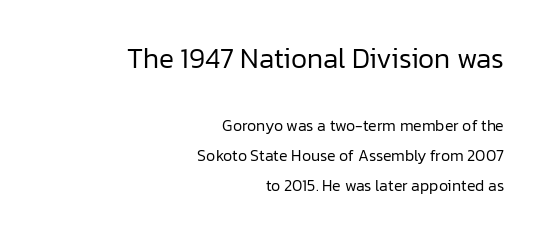
The image shows 28 px regular-weight sans-serif type, upright; set right-aligned, loose line spacing (1.9x), normal letter spacing, not underlined; the first (top) block is 1.75x larger; low stroke contrast and a medium x-height.
